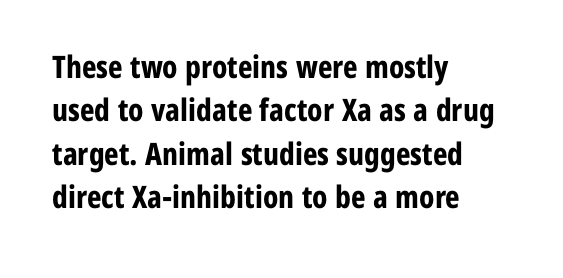
Serif or sans? Sans — the stroke terminals are bare. The letters are bold, with thick, heavy strokes. Honestly, there is no underline to notice here at all. You could call the tracking neutral — neither tight nor loose.
